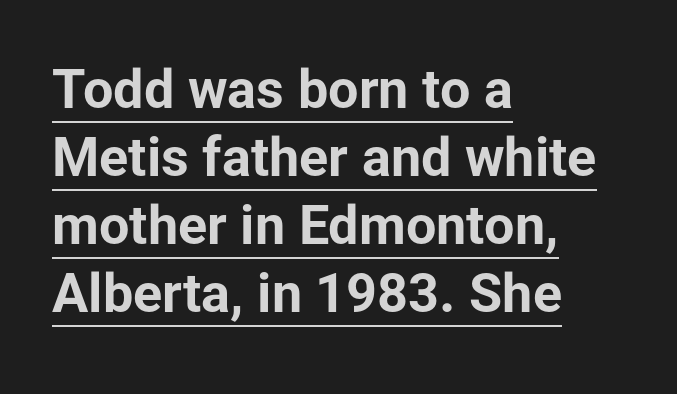
Q: Is the text bold? A: Yes.
Q: Is the text italic (slanted)? A: No, it is upright.
Q: Is the typeface a serif or a sans-serif typeface? A: Sans-serif.
Q: Is the text underlined? A: Yes.
Q: How is the paragraph aligned? A: Left-aligned.
Q: Is the spacing between letters normal or unusually wide? A: Normal.
Q: Is the spacing between lines tight, normal or loose? A: Normal.
Q: Width (condensed, normal, or wide)? A: Normal.
Q: Stroke contrast? A: Low.
Q: x-height? A: Medium.
Q: Monospaced? A: No.
